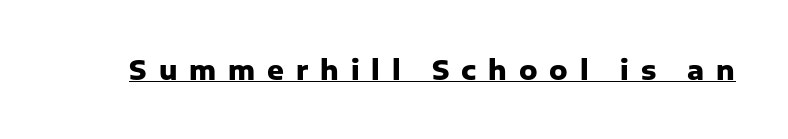
Q: Is the text bold? A: Yes.
Q: Is the text italic (slanted)? A: No, it is upright.
Q: Is the text underlined? A: Yes.
Q: Is the spacing between letters normal or unusually wide? A: Unusually wide.
